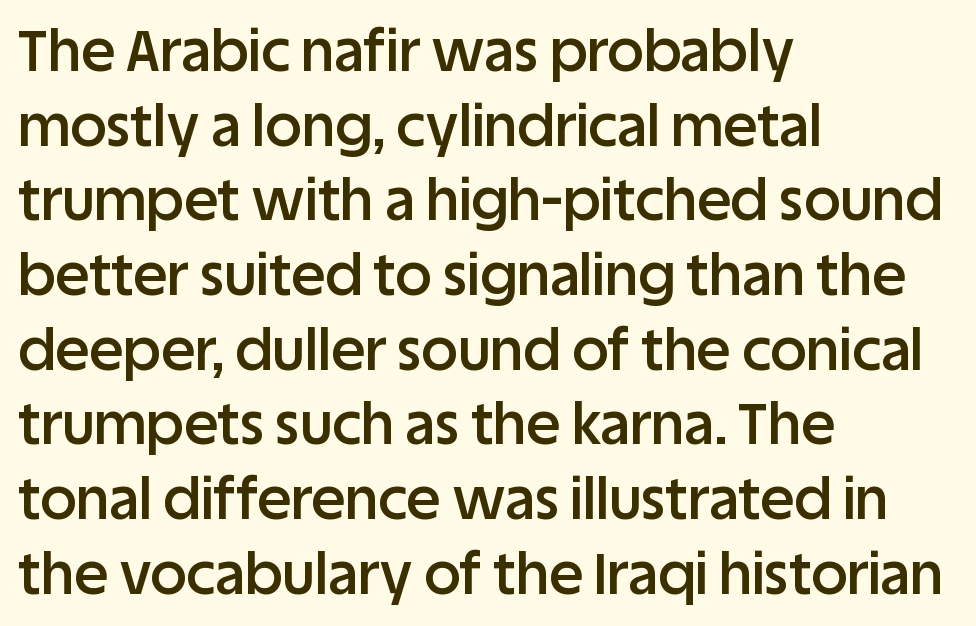
The image shows 57 px semibold sans-serif type, upright; set left-aligned, normal line spacing (1.31x), normal letter spacing, not underlined; low stroke contrast and a large x-height.
